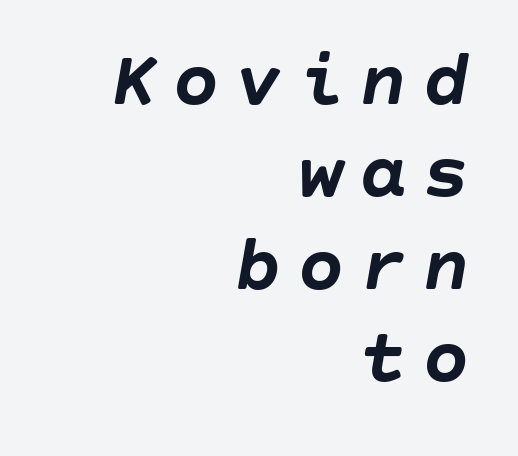
Clear beneath every line of the passage. Visually the block forms a straight wall on the right and a jagged coastline on the left. Each glyph is drawn with heavy, bold strokes. The whole block is typeset with a tilt.
